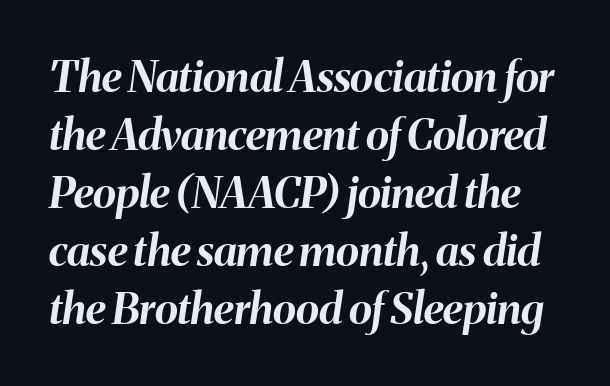
Quick note: underline off. How are the letters spaced? Ordinarily, with no added tracking. Does the lettering tilt? It does — this is italic. You could not count columns in this text — the font is proportionally spaced.
